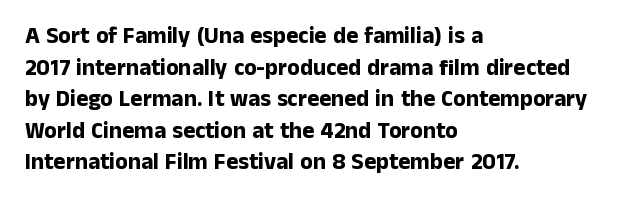
One glance says typical: line gaps are just what's usual. The letters stand upright; this is a roman face. These lines stack with their left ends in a neat column. Bold? Absolutely — the strokes are thick and heavy.
